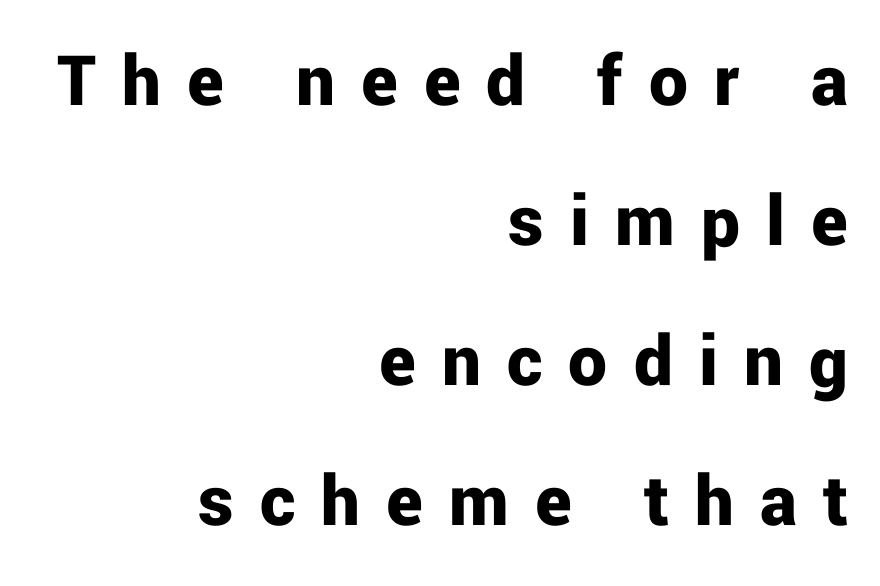
{"serif": "no", "italic": "no", "bold": "yes", "weight": "bold", "width": "normal", "stroke_contrast": "low", "x_height": "medium", "monospaced": "no", "underline": "no", "align": "right", "line_spacing_ratio": 1.82, "letter_spacing": "wide", "letter_spacing_em": 0.34, "glyph_px": 77}
